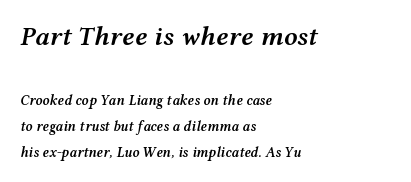
The image shows 27 px text type, italic (leaning right); set left-aligned, line spacing 1.87x, normal letter spacing, not underlined; the first (top) block is 1.93x larger.
